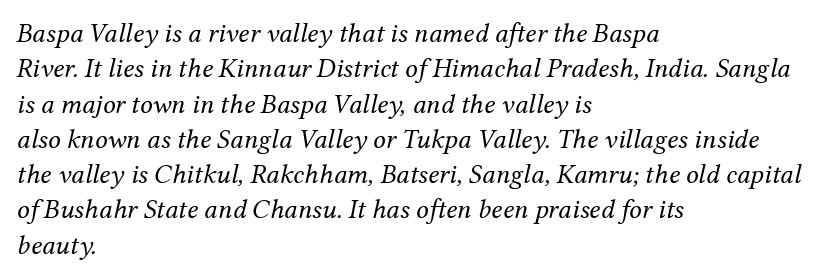
{"serif": "yes", "italic": "yes", "lean": "right", "slant_degrees": 12, "bold": "no", "weight": "regular", "width": "normal", "stroke_contrast": "medium", "x_height": "medium", "monospaced": "no", "underline": "no", "align": "left", "line_spacing": "normal", "line_spacing_ratio": 1.26, "letter_spacing": "normal", "letter_spacing_em": 0.0, "glyph_px": 28}
